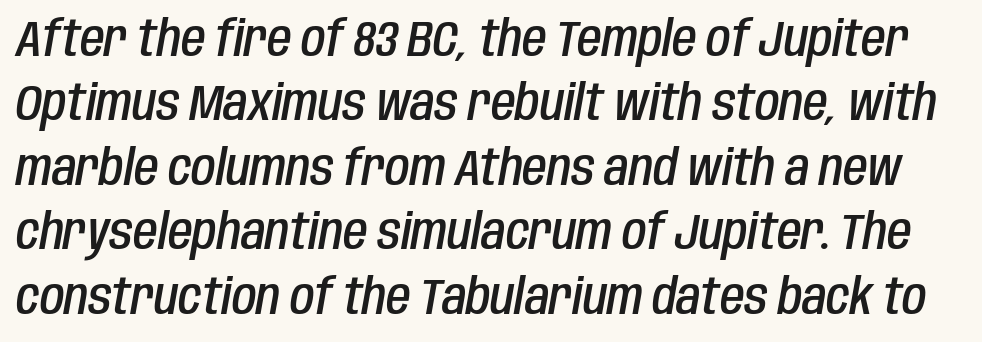
The image shows 50 px semibold, condensed type, italic (leaning right); set normal line spacing (1.29x), normal letter spacing, not underlined; low stroke contrast and a large x-height.
